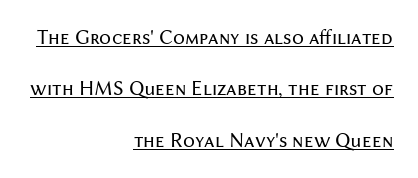
The image shows 21 px text type, upright; set right-aligned, loose line spacing (2.45x), normal letter spacing, underlined.
